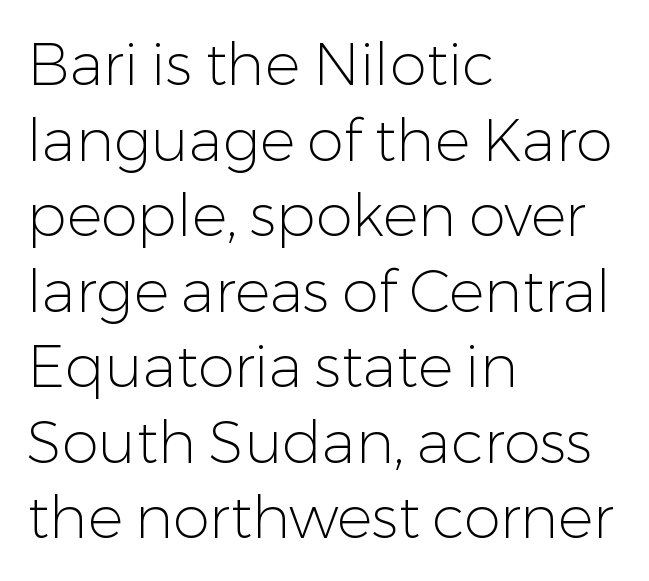
{"serif": "no", "italic": "no", "bold": "no", "weight": "light", "width": "normal", "stroke_contrast": "low", "x_height": "medium", "monospaced": "no", "underline": "no", "align": "left", "line_spacing": "normal", "line_spacing_ratio": 1.28, "letter_spacing": "normal", "letter_spacing_em": 0.0, "glyph_px": 59}
